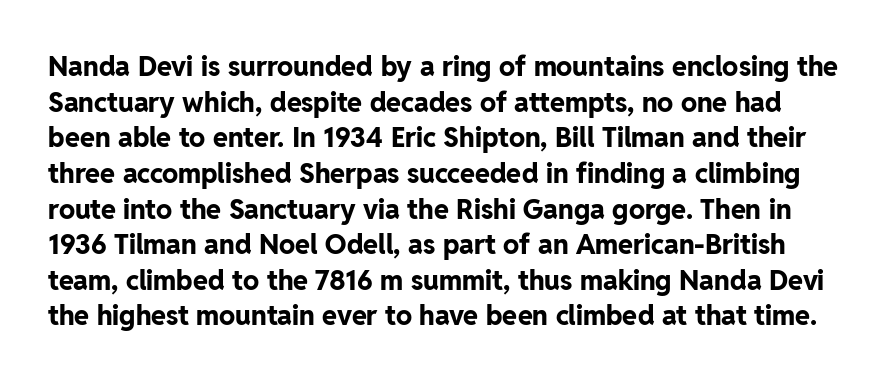
The horizontal fit of the characters is conventional and even. A clean baseline with only descenders dipping below it. This sample uses an upright cut, with every glyph sitting square on the baseline. Set as a true bold cut, around the 700 mark. Regular leading.
